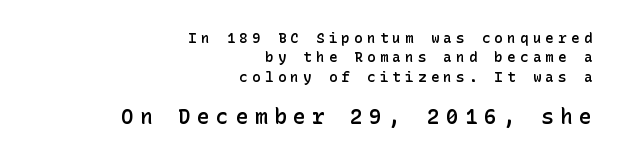
{"italic": "no", "bold": "semi", "underline": "no", "align": "right", "line_spacing": "normal", "line_spacing_ratio": 1.39, "letter_spacing": "wide", "letter_spacing_em": 0.31, "larger_block": "second", "size_ratio": 1.5, "glyph_px": 21}
